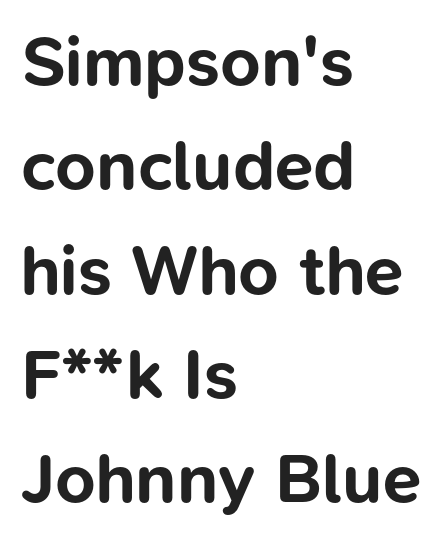
The image shows 70 px bold sans-serif type, upright; set left-aligned, normal line spacing (1.49x), normal letter spacing, not underlined; low stroke contrast and a medium x-height.
